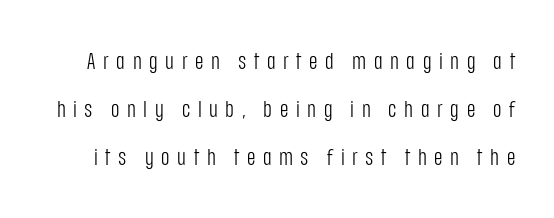
In terms of letterspacing, this is a distinctly airy, spread setting. What's the leading like? Stretched, with rows far apart. Characters remain perfectly vertical along every line. The area under the type is left untouched. Vertical stems look standard width or narrower in stroke.
